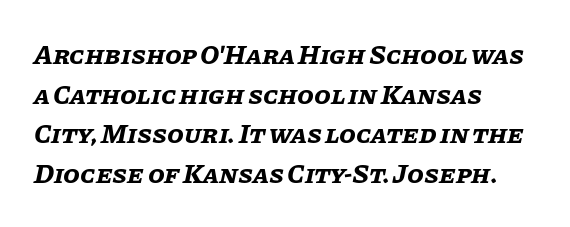
Q: Is the text bold? A: Yes.
Q: Is the text italic (slanted)? A: Yes, it leans right by about 11 degrees.
Q: Is the text underlined? A: No.
Q: How is the paragraph aligned? A: Left-aligned.
Q: Is the spacing between letters normal or unusually wide? A: Normal.
Q: Is the spacing between lines tight, normal or loose? A: Normal.
